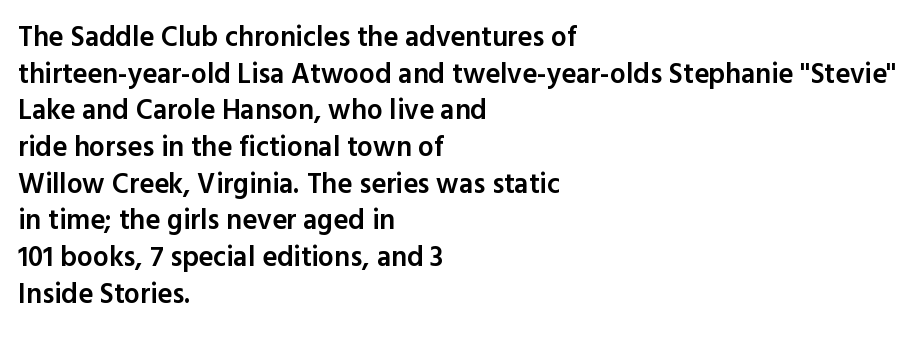
The image shows 28 px semibold sans-serif type, upright; set left-aligned, normal line spacing (1.31x), normal letter spacing, not underlined; a medium x-height.
